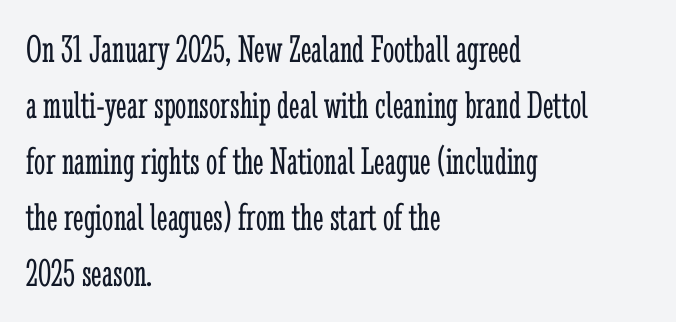
Q: Is the text bold? A: No.
Q: Is the text italic (slanted)? A: No, it is upright.
Q: Is the typeface a serif or a sans-serif typeface? A: Serif.
Q: Is the text underlined? A: No.
Q: How is the paragraph aligned? A: Left-aligned.
Q: Is the spacing between letters normal or unusually wide? A: Normal.
Q: Is the spacing between lines tight, normal or loose? A: Normal.
Q: Width (condensed, normal, or wide)? A: Condensed.
Q: Stroke contrast? A: Low.
Q: x-height? A: Medium.
Q: Monospaced? A: No.
